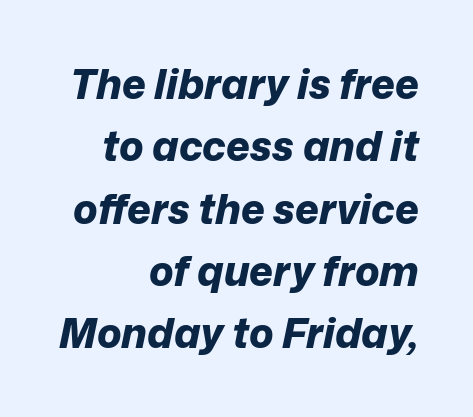
{"italic": "yes", "lean": "right", "slant_degrees": 12, "bold": "yes", "weight": "bold", "width": "normal", "stroke_contrast": "low", "x_height": "medium", "monospaced": "no", "underline": "no", "align": "right", "line_spacing": "normal", "line_spacing_ratio": 1.52, "letter_spacing": "normal", "letter_spacing_em": 0.0, "glyph_px": 41}
